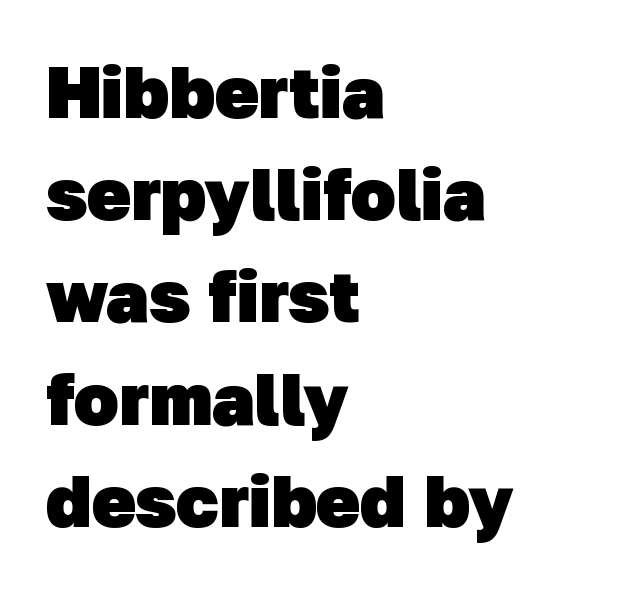
Q: Is the text bold? A: Yes.
Q: Is the typeface a serif or a sans-serif typeface? A: Sans-serif.
Q: Is the text underlined? A: No.
Q: How is the paragraph aligned? A: Left-aligned.
Q: Is the spacing between letters normal or unusually wide? A: Normal.
Q: Is the spacing between lines tight, normal or loose? A: Normal.
Q: Width (condensed, normal, or wide)? A: Normal.
Q: Stroke contrast? A: Low.
Q: x-height? A: Medium.
Q: Monospaced? A: No.
